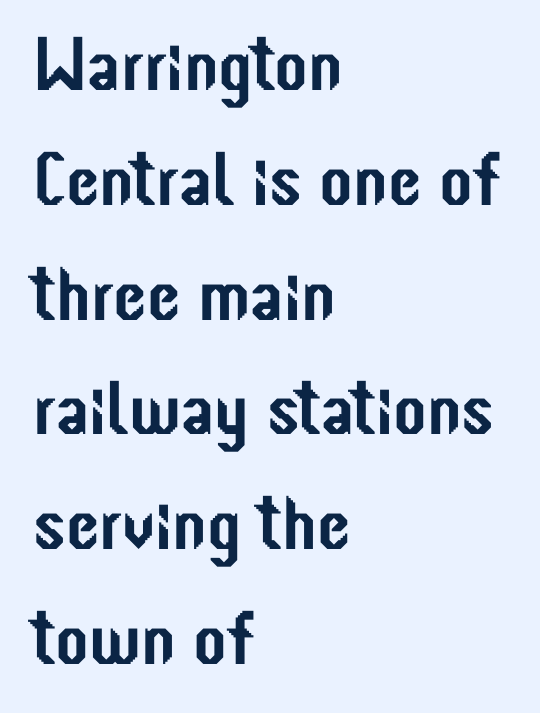
The image shows 76 px condensed sans-serif type, upright; set left-aligned, normal line spacing (1.51x), normal letter spacing, not underlined; low stroke contrast and a medium x-height.
